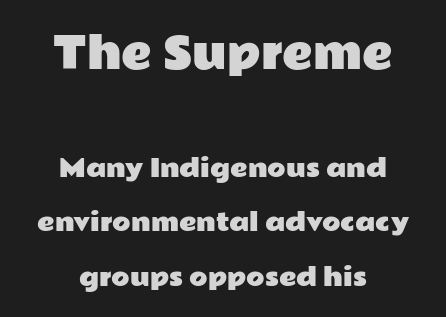
The rendering positions every line midway between the sides. Note the varied advance widths — an 'i' is clearly narrower than an 'm'. Tracking value appears to be zero — textbook default spacing. A roman cut, with each character standing at attention. This is sans-serif lettering, the kind often seen on screens and signage.
